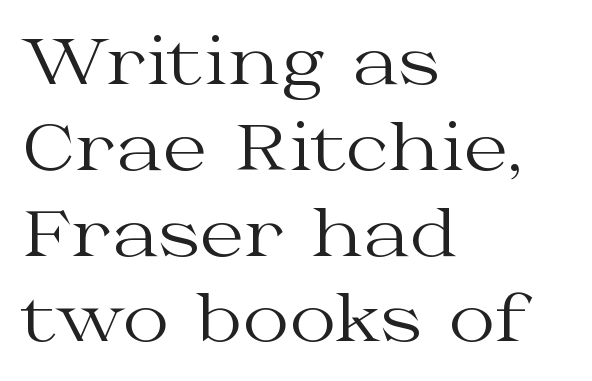
{"serif": "yes", "italic": "no", "bold": "no", "weight": "regular", "width": "wide", "stroke_contrast": "medium", "x_height": "medium", "monospaced": "no", "underline": "no", "align": "left", "line_spacing": "normal", "line_spacing_ratio": 1.34, "letter_spacing": "normal", "letter_spacing_em": 0.0, "glyph_px": 64}
